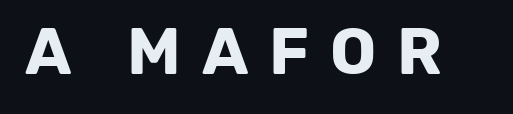
{"serif": "no", "italic": "no", "bold": "yes", "weight": "bold", "width": "normal", "stroke_contrast": "low", "x_height": "medium", "monospaced": "no", "underline": "no", "letter_spacing": "wide", "letter_spacing_em": 0.32, "glyph_px": 65}
